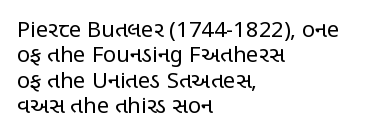
Q: Is the text bold? A: No.
Q: Is the text italic (slanted)? A: No, it is upright.
Q: Is the text underlined? A: No.
Q: How is the paragraph aligned? A: Left-aligned.
Q: Is the spacing between letters normal or unusually wide? A: Normal.
Q: Is the spacing between lines tight, normal or loose? A: Tight.
